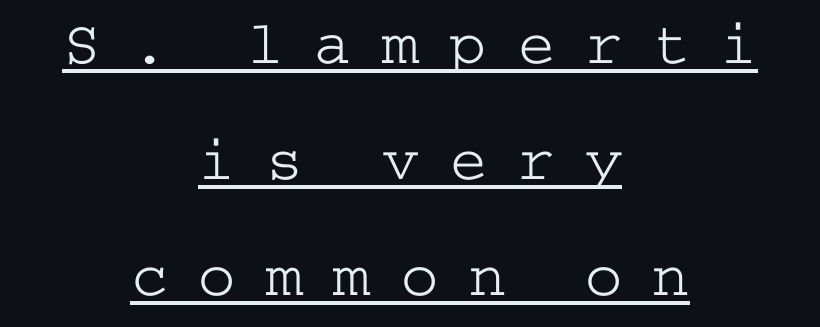
The image shows 62 px light, wide serif type, upright; set centered, line spacing 1.87x, unusually wide letter spacing (+0.49 em), underlined; low stroke contrast and a medium x-height.
